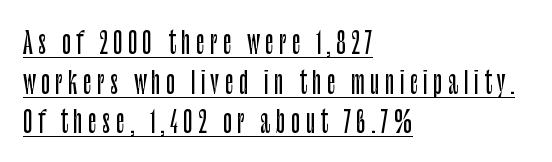
Q: Is the text italic (slanted)? A: No, it is upright.
Q: Is the typeface a serif or a sans-serif typeface? A: Sans-serif.
Q: Is the text underlined? A: Yes.
Q: How is the paragraph aligned? A: Left-aligned.
Q: Is the spacing between lines tight, normal or loose? A: Normal.
Q: Width (condensed, normal, or wide)? A: Condensed.
Q: Stroke contrast? A: Low.
Q: x-height? A: Large.
Q: Monospaced? A: No.
